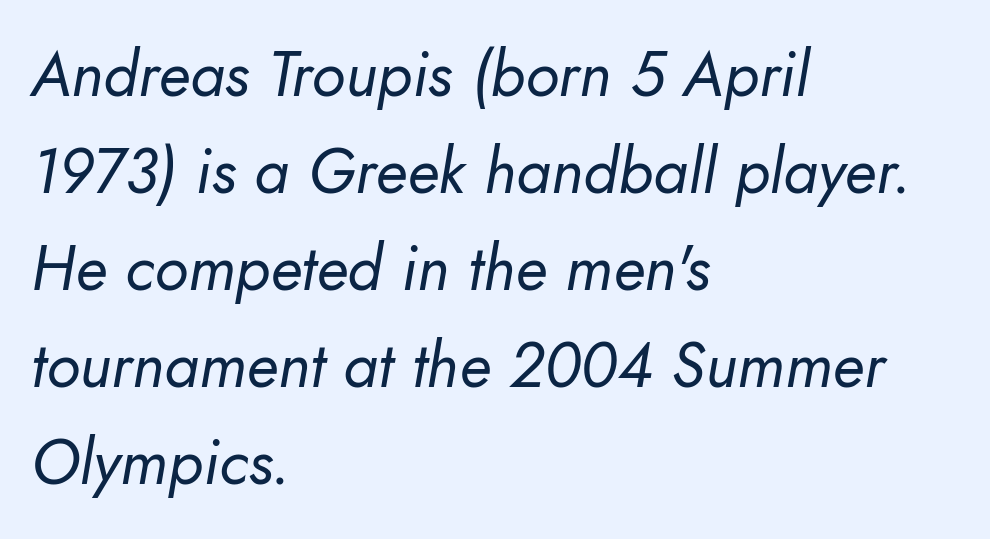
The image shows 63 px regular-weight type, italic (leaning right); set left-aligned, normal line spacing (1.54x), normal letter spacing, not underlined; low stroke contrast and a small x-height.
